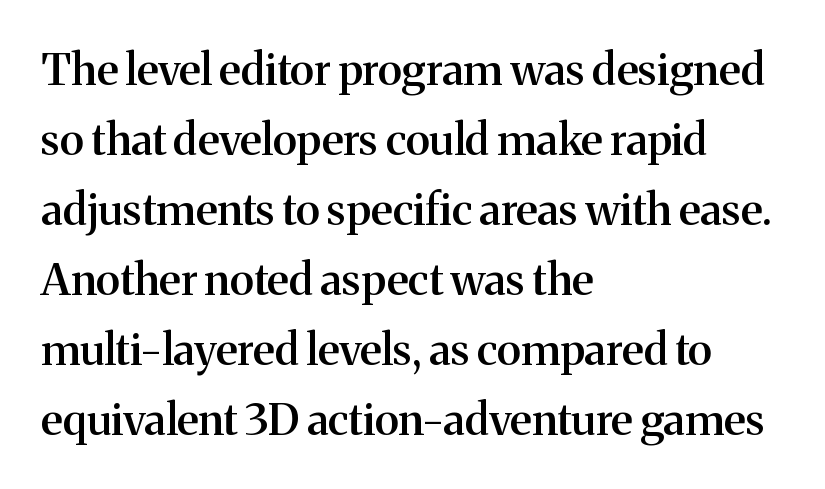
{"serif": "yes", "italic": "no", "bold": "semi", "weight": "semibold", "width": "normal", "stroke_contrast": "medium", "x_height": "medium", "monospaced": "no", "underline": "no", "align": "left", "line_spacing": "normal", "line_spacing_ratio": 1.59, "letter_spacing": "normal", "letter_spacing_em": 0.0, "glyph_px": 44}
